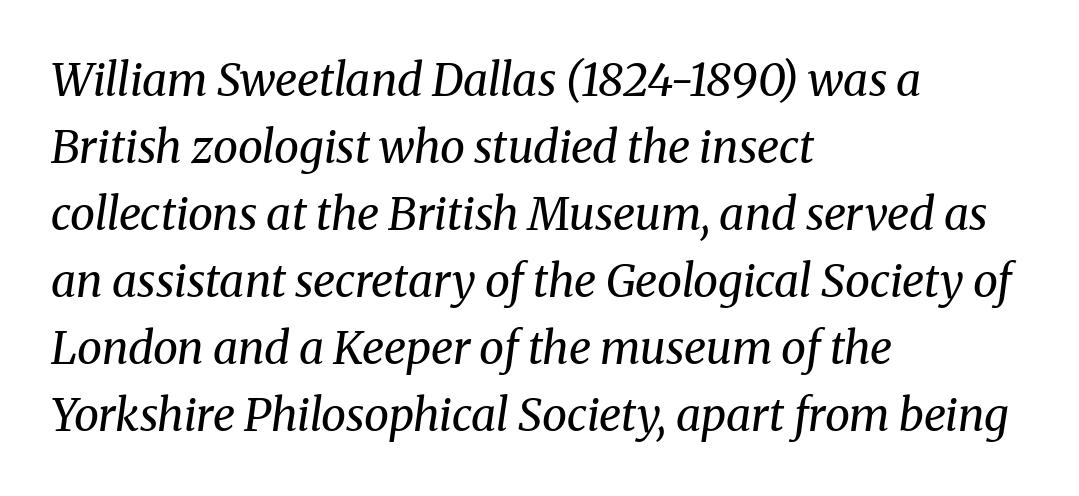
Q: Is the text bold? A: No.
Q: Is the text italic (slanted)? A: Yes, it leans right by about 8 degrees.
Q: Is the typeface a serif or a sans-serif typeface? A: Serif.
Q: Is the text underlined? A: No.
Q: How is the paragraph aligned? A: Left-aligned.
Q: Is the spacing between letters normal or unusually wide? A: Normal.
Q: Is the spacing between lines tight, normal or loose? A: Normal.
Q: Width (condensed, normal, or wide)? A: Normal.
Q: Stroke contrast? A: Medium.
Q: x-height? A: Medium.
Q: Monospaced? A: No.
